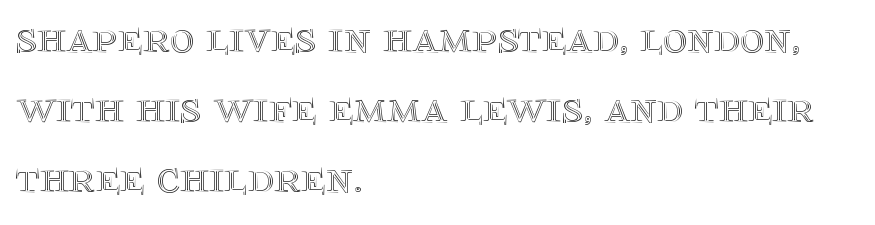
Glyph-to-glyph distance matches everyday printed text. Glance below the letters and you will spot only blank space. Rows of type keep a routine distance in the vertical direction. Every row of glyphs begins at an identical x-position on the left. Proportional: the letters do not fall into vertical columns.
